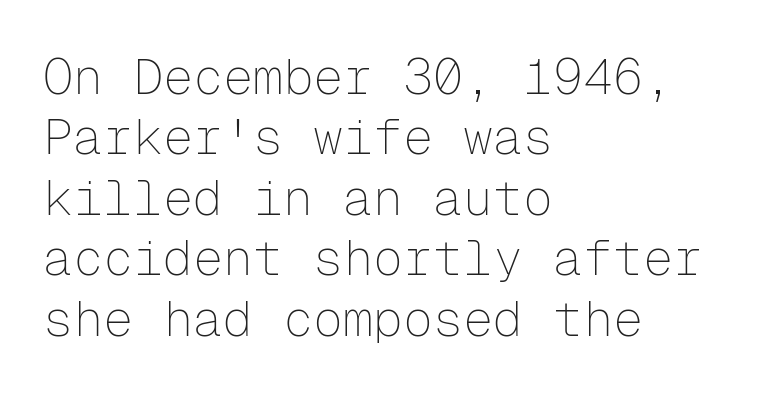
Q: Is the text bold? A: No.
Q: Is the text italic (slanted)? A: No, it is upright.
Q: Is the typeface a serif or a sans-serif typeface? A: Sans-serif.
Q: Is the text underlined? A: No.
Q: How is the paragraph aligned? A: Left-aligned.
Q: Is the spacing between letters normal or unusually wide? A: Normal.
Q: Width (condensed, normal, or wide)? A: Normal.
Q: Stroke contrast? A: Low.
Q: x-height? A: Medium.
Q: Monospaced? A: Yes.
